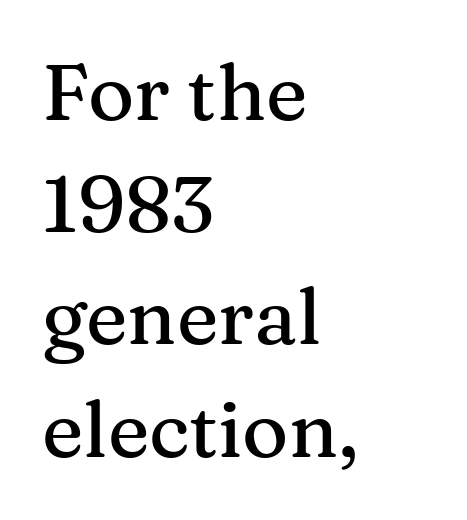
{"serif": "yes", "italic": "no", "width": "normal", "stroke_contrast": "medium", "x_height": "medium", "monospaced": "no", "underline": "no", "align": "left", "line_spacing": "normal", "line_spacing_ratio": 1.42, "letter_spacing": "normal", "letter_spacing_em": 0.0, "glyph_px": 79}
